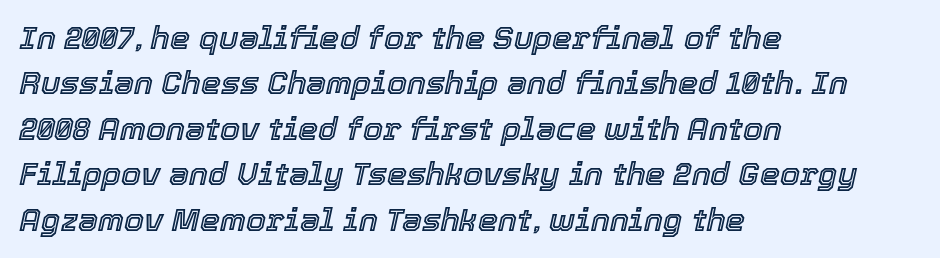
The image shows 32 px text type, italic (leaning right); set left-aligned, normal line spacing (1.42x), normal letter spacing, not underlined; a medium x-height.
